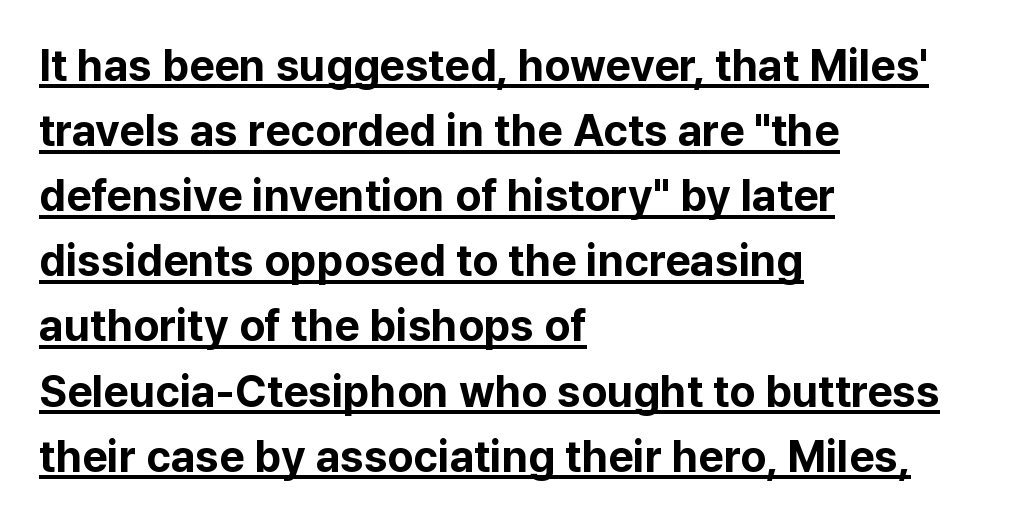
{"serif": "no", "italic": "no", "bold": "yes", "weight": "bold", "width": "normal", "stroke_contrast": "low", "x_height": "medium", "monospaced": "no", "underline": "yes", "align": "left", "line_spacing": "normal", "line_spacing_ratio": 1.48, "letter_spacing": "normal", "letter_spacing_em": 0.0, "glyph_px": 44}
